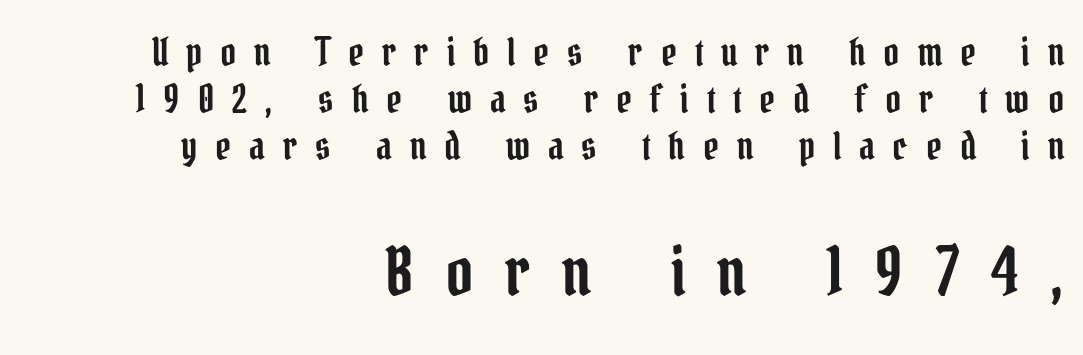
{"serif": "yes", "italic": "no", "width": "condensed", "stroke_contrast": "low", "x_height": "medium", "monospaced": "no", "underline": "no", "align": "right", "line_spacing_ratio": 1.24, "letter_spacing": "wide", "letter_spacing_em": 0.47, "larger_block": "second", "size_ratio": 1.76, "glyph_px": 67}
